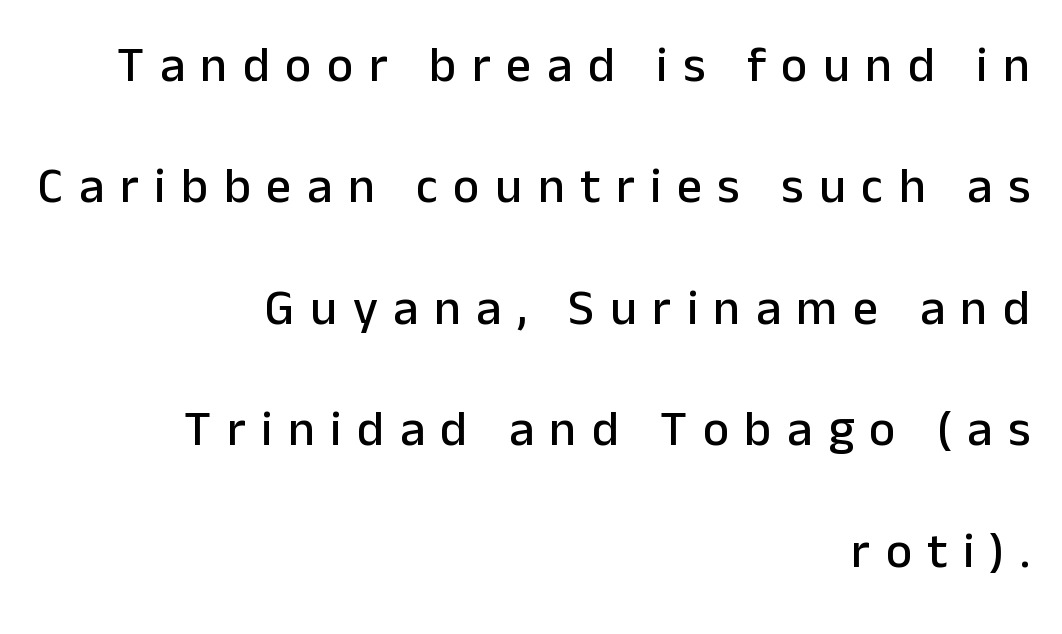
Q: Is the text italic (slanted)? A: No, it is upright.
Q: Is the typeface a serif or a sans-serif typeface? A: Sans-serif.
Q: Is the text underlined? A: No.
Q: How is the paragraph aligned? A: Right-aligned.
Q: Is the spacing between letters normal or unusually wide? A: Unusually wide.
Q: Is the spacing between lines tight, normal or loose? A: Loose.
Q: Width (condensed, normal, or wide)? A: Normal.
Q: Stroke contrast? A: Low.
Q: x-height? A: Medium.
Q: Monospaced? A: No.
